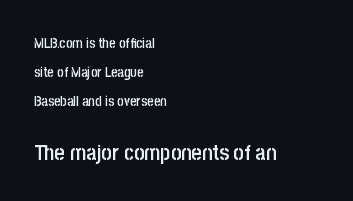
Q: Is the text bold? A: Semi-bold.
Q: Is the text italic (slanted)? A: No, it is upright.
Q: Is the text underlined? A: No.
Q: How is the paragraph aligned? A: Left-aligned.
Q: Is the spacing between letters normal or unusually wide? A: Normal.
Q: Is the spacing between lines tight, normal or loose? A: Loose.
Q: Which block of text is set in a larger size, the first (top) or the second (bottom)? A: The second (bottom) one.
